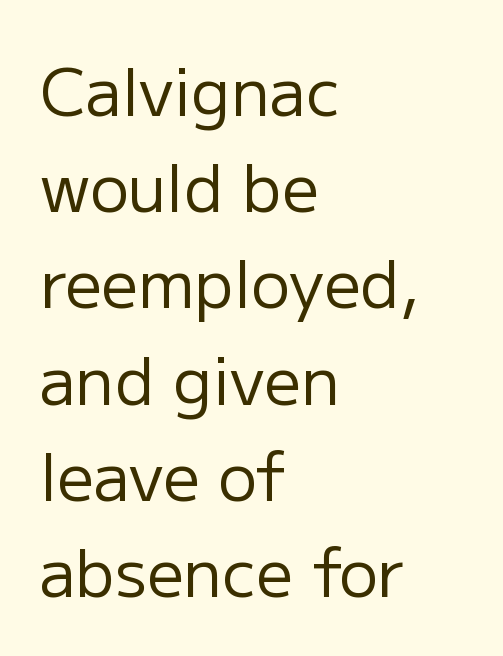
The image shows 65 px regular-weight sans-serif type, upright; set left-aligned, normal line spacing (1.48x), normal letter spacing, not underlined; low stroke contrast and a medium x-height.
